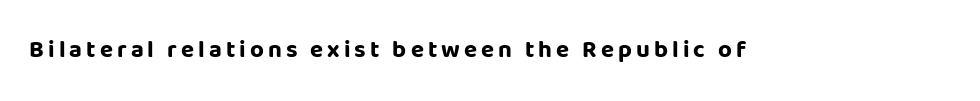
I'd describe the lettering as bold — thick and assertive. Quick note: underline off. It's the straight-up-and-down kind of type.
